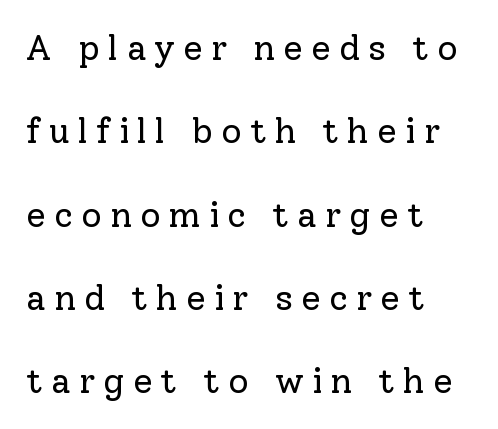
{"serif": "yes", "italic": "no", "bold": "no", "weight": "regular", "width": "normal", "stroke_contrast": "low", "x_height": "medium", "monospaced": "no", "underline": "no", "align": "left", "line_spacing": "loose", "line_spacing_ratio": 2.38, "letter_spacing": "wide", "letter_spacing_em": 0.24, "glyph_px": 35}
